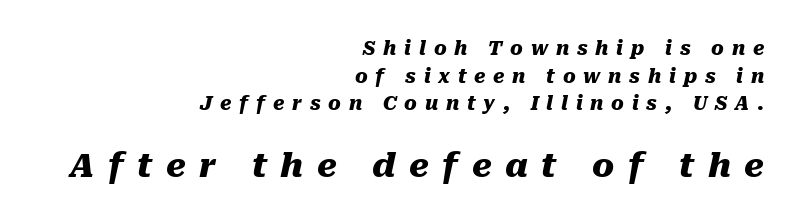
{"italic": "yes", "lean": "right", "slant_degrees": 10, "bold": "yes", "weight": "heavy", "width": "normal", "stroke_contrast": "medium", "x_height": "medium", "monospaced": "no", "underline": "no", "align": "right", "line_spacing": "normal", "line_spacing_ratio": 1.45, "letter_spacing": "wide", "letter_spacing_em": 0.41, "larger_block": "second", "size_ratio": 1.74, "glyph_px": 33}
